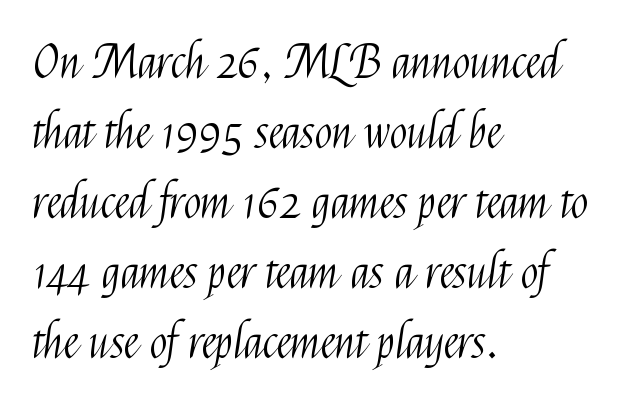
The image shows 46 px light, condensed sans-serif type; set left-aligned, normal line spacing (1.52x), normal letter spacing, not underlined; medium stroke contrast and a medium x-height.
